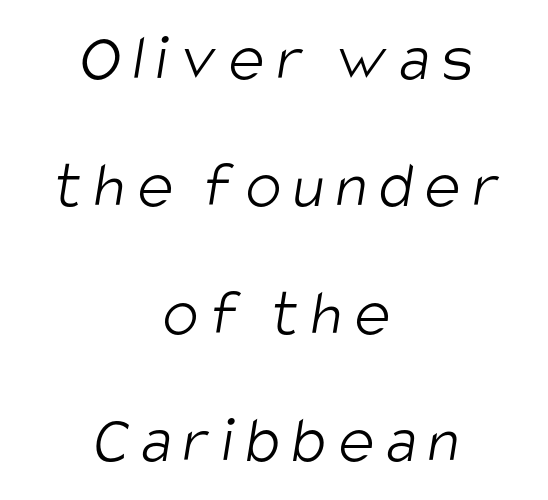
{"serif": "no", "bold": "no", "weight": "light", "width": "condensed", "stroke_contrast": "low", "x_height": "large", "monospaced": "no", "underline": "no", "align": "center", "line_spacing": "loose", "line_spacing_ratio": 1.9, "glyph_px": 67}
